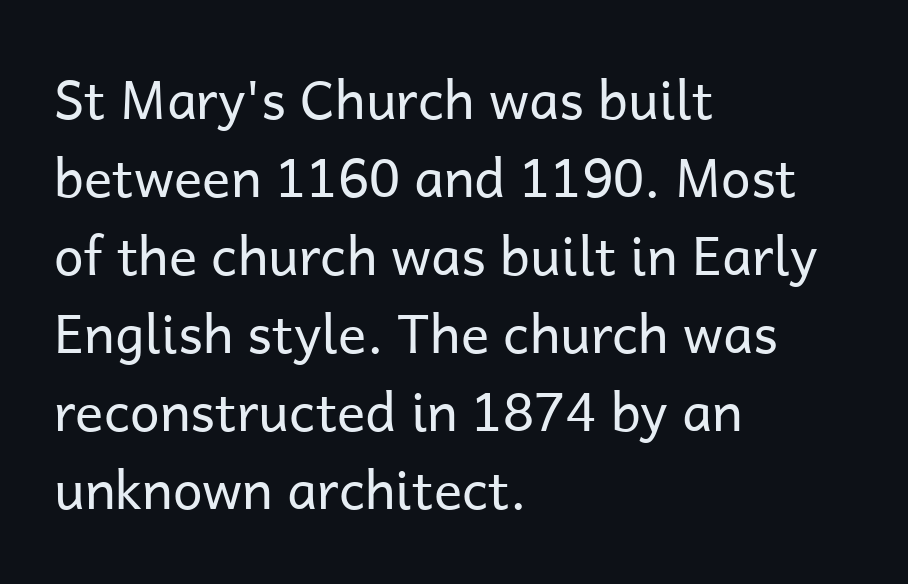
{"serif": "no", "italic": "no", "bold": "no", "weight": "regular", "width": "normal", "stroke_contrast": "low", "x_height": "medium", "monospaced": "no", "underline": "no", "align": "left", "line_spacing": "normal", "line_spacing_ratio": 1.47, "letter_spacing": "normal", "letter_spacing_em": 0.0, "glyph_px": 53}
